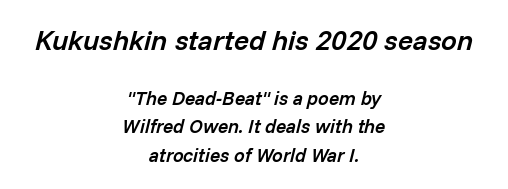
{"italic": "yes", "lean": "right", "slant_degrees": 14, "bold": "semi", "weight": "semibold", "width": "normal", "stroke_contrast": "low", "x_height": "medium", "monospaced": "no", "underline": "no", "align": "center", "line_spacing": "normal", "line_spacing_ratio": 1.49, "letter_spacing": "normal", "letter_spacing_em": 0.0, "larger_block": "first", "size_ratio": 1.47, "glyph_px": 28}
